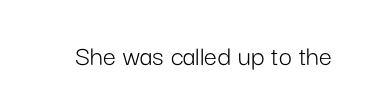
The image shows 29 px light sans-serif type, upright; set normal letter spacing, not underlined; low stroke contrast and a medium x-height.
